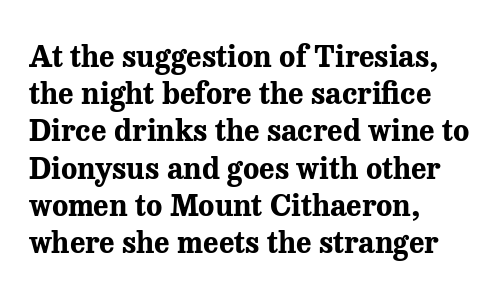
Line starts are locked; line ends wander. Letterform terminals end in serifs throughout the passage. Observe the ordinary spacing: letters are neighbours, not strangers. The rendering uses natural spacing where letterforms have individual widths. The passage shown is not underscored anywhere. In terms of weight, the rendering is a true, heavy bold.
